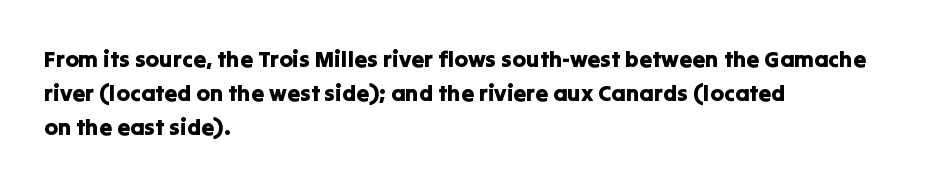
The image shows 23 px text type, upright; set left-aligned, normal line spacing (1.47x), normal letter spacing, not underlined.
